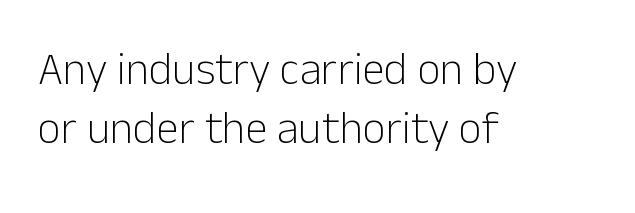
The image shows 45 px light sans-serif type, upright; set left-aligned, normal line spacing (1.31x), normal letter spacing, not underlined; low stroke contrast and a medium x-height.
